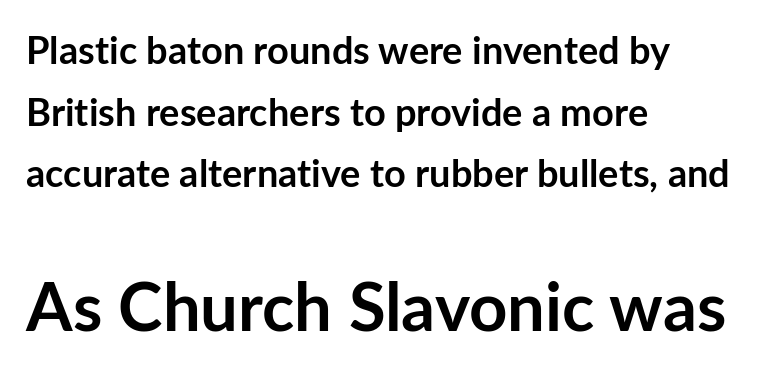
Q: Is the text bold? A: Yes.
Q: Is the text italic (slanted)? A: No, it is upright.
Q: Is the typeface a serif or a sans-serif typeface? A: Sans-serif.
Q: Is the text underlined? A: No.
Q: How is the paragraph aligned? A: Left-aligned.
Q: Is the spacing between letters normal or unusually wide? A: Normal.
Q: Is the spacing between lines tight, normal or loose? A: Normal.
Q: Which block of text is set in a larger size, the first (top) or the second (bottom)? A: The second (bottom) one.
Q: Width (condensed, normal, or wide)? A: Normal.
Q: Stroke contrast? A: Low.
Q: x-height? A: Medium.
Q: Monospaced? A: No.
